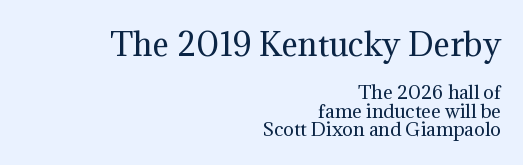
The image shows 31 px regular-weight serif type, upright; set right-aligned, tight line spacing (1.04x), normal letter spacing, not underlined; the first (top) block is 1.72x larger; medium stroke contrast and a medium x-height.
